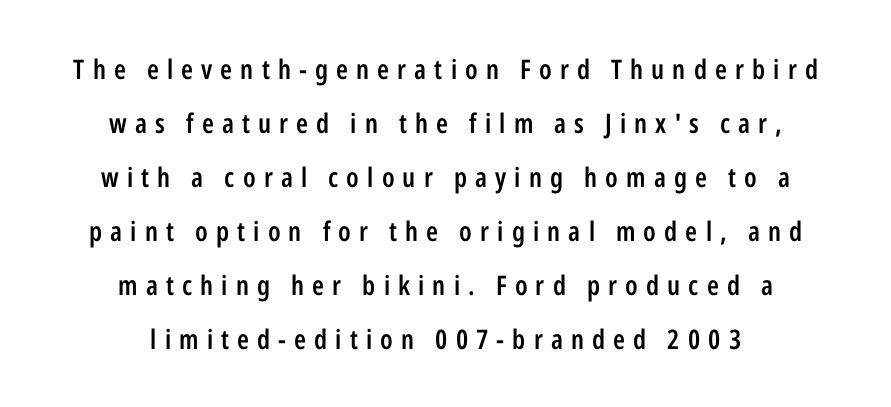
The paragraph shown floats in the horizontal middle. This block would shrink considerably if given ordinary leading; it's expanded now. Check under the words: just untouched page. Tracking here is generous; glyphs stand well apart from one another. Rendered with straight, roman letterforms. A fair bit of extra ink — the face is semibold, not bold.
